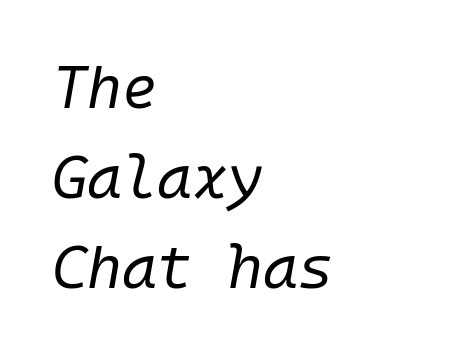
The image shows 60 px regular-weight type, italic (leaning right); set left-aligned, normal line spacing (1.5x), normal letter spacing, not underlined; low stroke contrast and a medium x-height.
